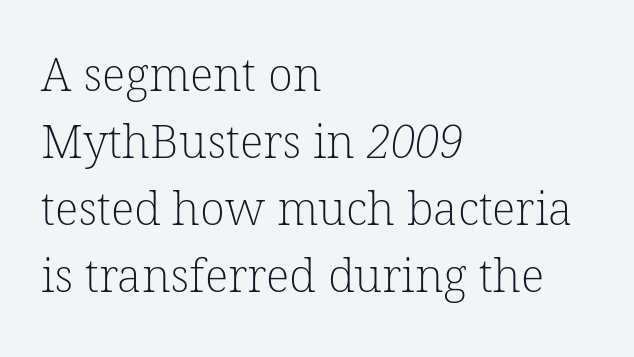
The rag falls on the right side of this text block. Stroke terminals: seriffed. Is the stroke heavy? The answer is a plain regular-or-lighter. Descenders hang freely into open space. These lines are rendered in a variable-pitch font.
